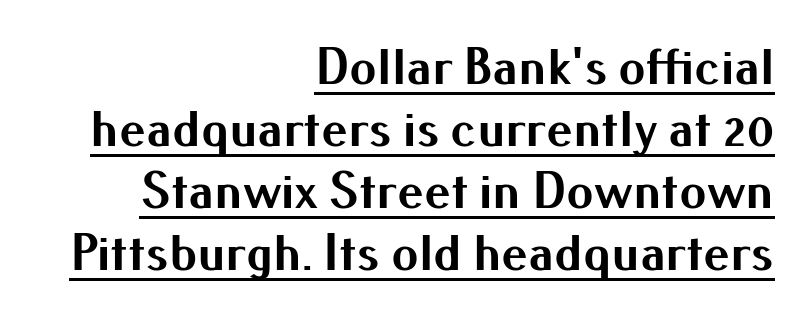
The image shows 54 px bold sans-serif type, upright; set right-aligned, tight line spacing (1.15x), normal letter spacing, underlined; medium stroke contrast and a small x-height.
